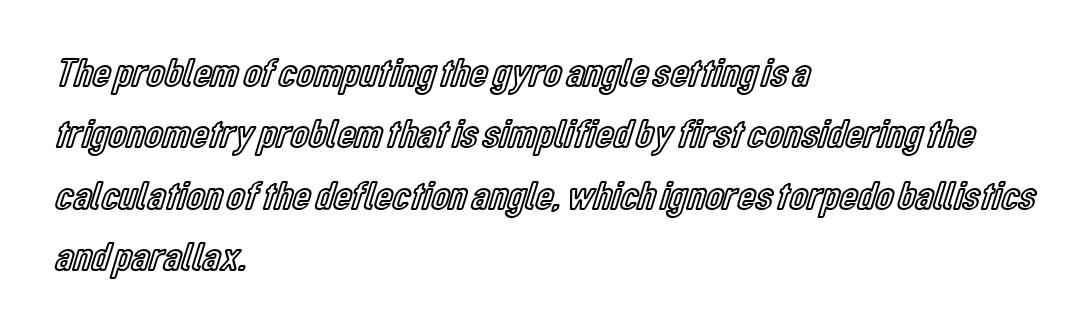
The string is rendered with underlining switched off. Each line starts at the same left margin while the right side varies. Is there much room between lines? A standard amount, neither cramped nor airy.
